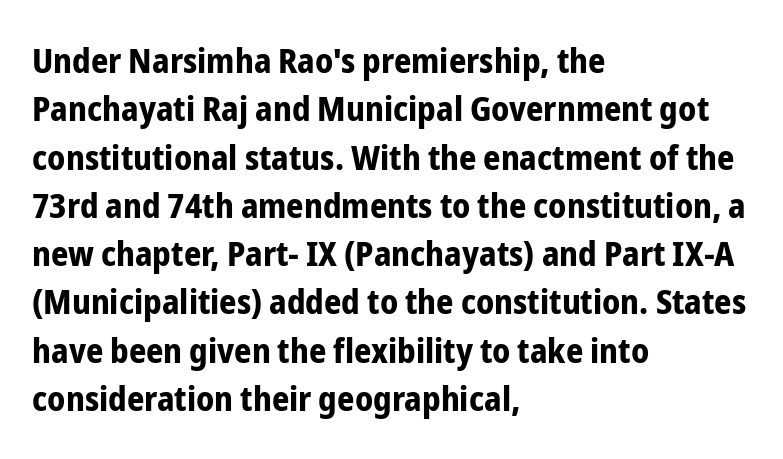
{"serif": "no", "italic": "no", "bold": "yes", "weight": "bold", "width": "condensed", "stroke_contrast": "low", "x_height": "medium", "monospaced": "no", "underline": "no", "align": "left", "line_spacing": "normal", "line_spacing_ratio": 1.42, "letter_spacing": "normal", "letter_spacing_em": 0.0, "glyph_px": 34}
